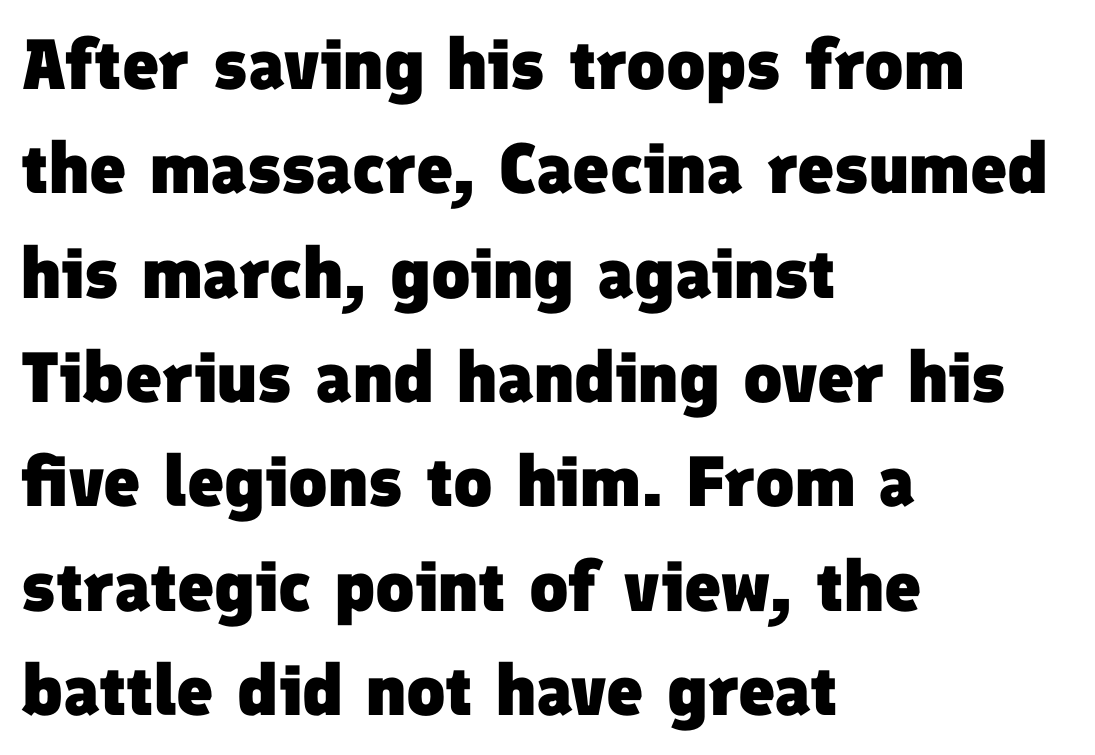
The gaps between neighbouring characters are ordinary and unremarkable. What's the leading like? Ordinary, nothing unusual. Horizontal alignment here is leftward, the default for most running prose. A typesetter would call this proportional, since set widths differ per character. Pretty heavy lettering here — definitely bold. Classification — sans serif.
